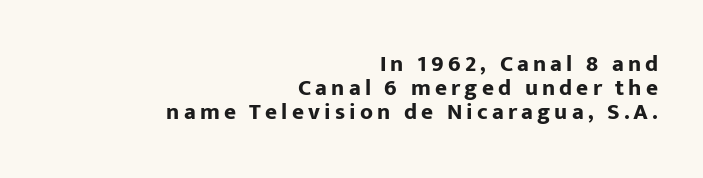
The image shows 23 px bold type, upright; set right-aligned, tight line spacing (1.05x), not underlined.
